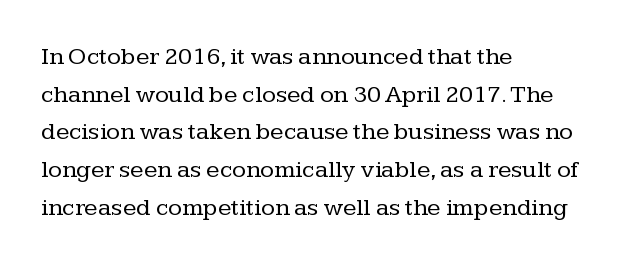
Q: Is the text bold? A: No.
Q: Is the text italic (slanted)? A: No, it is upright.
Q: Is the text underlined? A: No.
Q: How is the paragraph aligned? A: Left-aligned.
Q: Is the spacing between letters normal or unusually wide? A: Normal.
Q: Is the spacing between lines tight, normal or loose? A: Normal.
